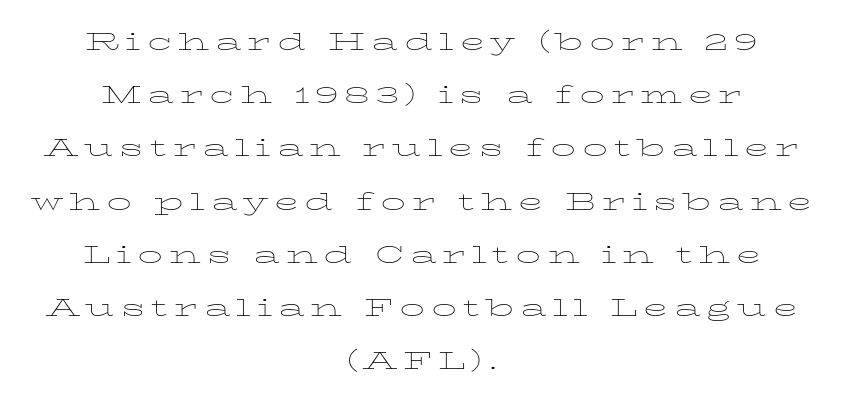
The gap between lines stays unmarked. You can tell it's not italic because the verticals are truly vertical. The rag falls on both sides of this text block equally. The passage shown is not bold in any degree. How would I describe the line gaps? Wide and relaxed. Tracking here is generous; glyphs stand well apart from one another.
